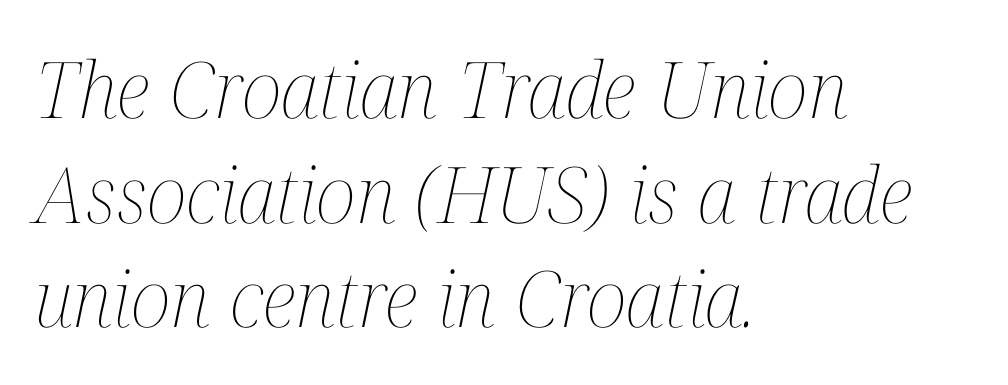
{"italic": "yes", "lean": "right", "slant_degrees": 12, "bold": "no", "weight": "thin", "width": "condensed", "stroke_contrast": "medium", "x_height": "medium", "monospaced": "no", "underline": "no", "align": "left", "line_spacing": "normal", "line_spacing_ratio": 1.34, "letter_spacing": "normal", "letter_spacing_em": 0.0, "glyph_px": 78}
